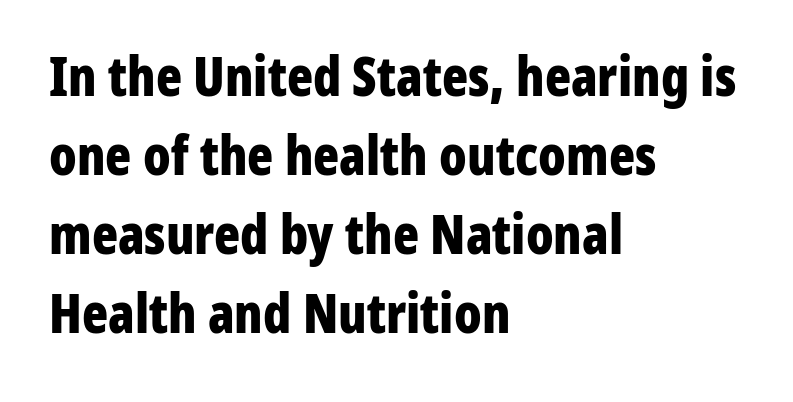
Q: Is the text bold? A: Yes.
Q: Is the text italic (slanted)? A: No, it is upright.
Q: Is the typeface a serif or a sans-serif typeface? A: Sans-serif.
Q: Is the text underlined? A: No.
Q: How is the paragraph aligned? A: Left-aligned.
Q: Is the spacing between letters normal or unusually wide? A: Normal.
Q: Is the spacing between lines tight, normal or loose? A: Normal.
Q: Width (condensed, normal, or wide)? A: Condensed.
Q: Stroke contrast? A: Low.
Q: x-height? A: Medium.
Q: Monospaced? A: No.
